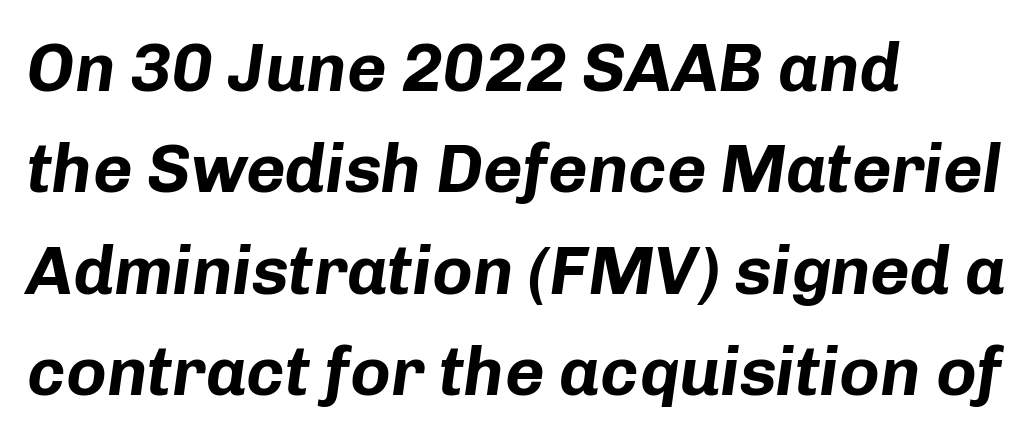
The gap between lines stays unmarked. If you drew a line through each stem, it would be angled. The paragraph has a hard left edge and a soft right edge. Note the varied advance widths — an 'i' is clearly narrower than an 'm'.
